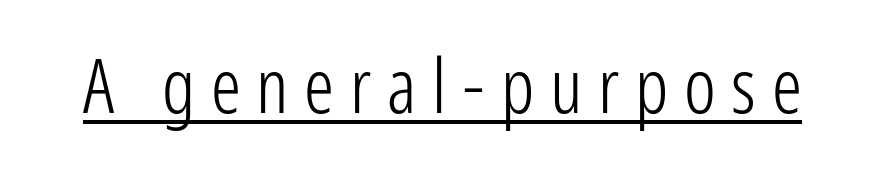
{"serif": "no", "italic": "no", "bold": "no", "weight": "light", "width": "condensed", "stroke_contrast": "low", "x_height": "medium", "monospaced": "no", "underline": "yes", "letter_spacing": "wide", "letter_spacing_em": 0.21, "glyph_px": 75}
